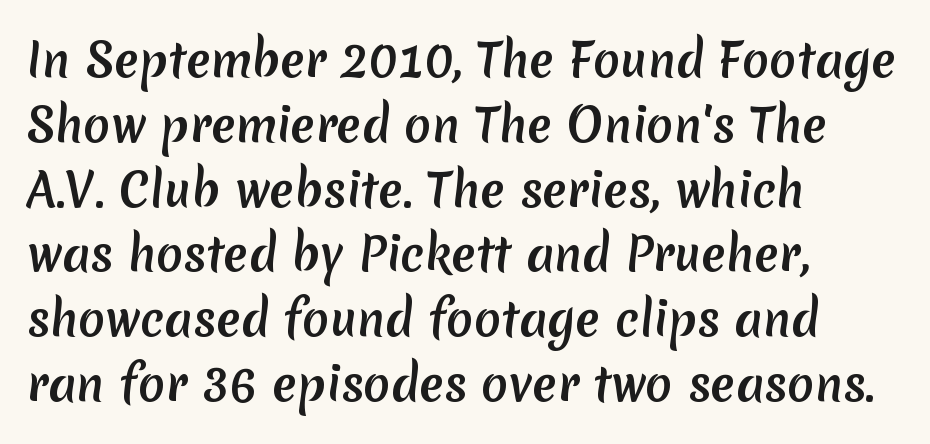
This sample has the flowing, uneven cadence of proportional lettering. A typesetter would label this face a sans. Leading: standard. The tracking reads as untouched default to a designer's eye. The text block is weighted toward the left margin, trailing off unevenly rightward. Decoration check: the copy has no underline.
